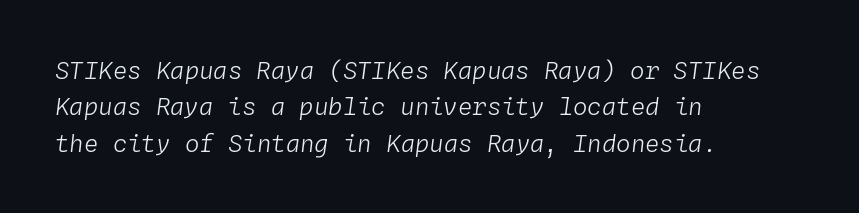
The image shows 24 px text type, italic (leaning right); set left-aligned, normal line spacing (1.52x), normal letter spacing, not underlined.
